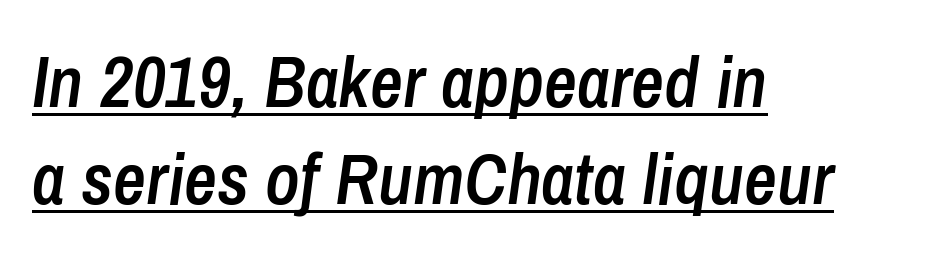
The lines in this sample share a left origin and differ only in where they stop. The line texture is even and compact thanks to regular tracking. The strokes are fattened partway — semibold, not bold. The rendering uses the underline text-decoration. The typography opts for an oblique posture over an upright one.
